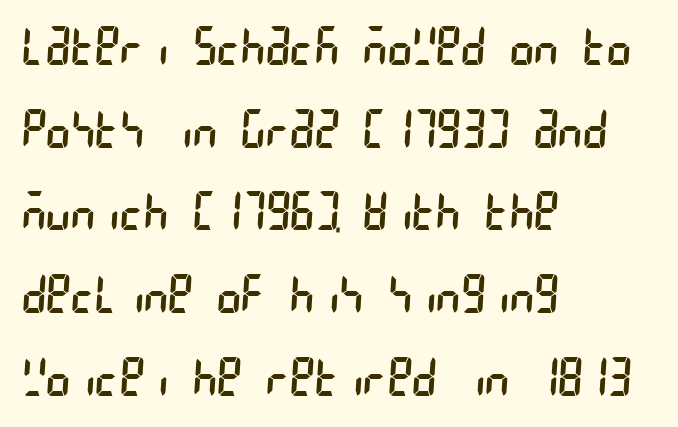
{"serif": "no", "bold": "no", "weight": "regular", "width": "condensed", "stroke_contrast": "low", "x_height": "large", "underline": "no", "align": "left", "line_spacing": "normal", "line_spacing_ratio": 1.59, "letter_spacing": "normal", "letter_spacing_em": 0.0, "glyph_px": 52}
